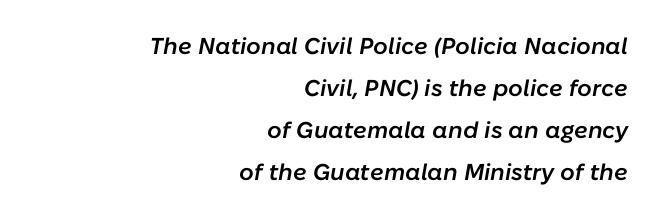
The image shows 23 px text type, italic (leaning right); set right-aligned, line spacing 1.83x, normal letter spacing, not underlined.
